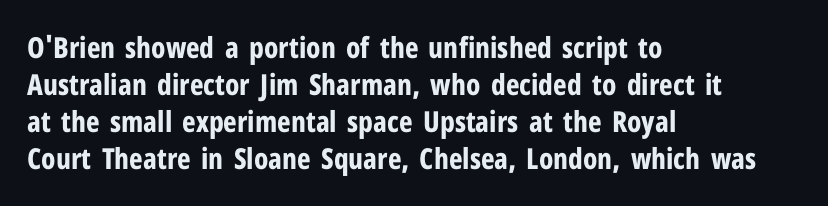
{"serif": "no", "italic": "no", "bold": "yes", "weight": "bold", "width": "condensed", "stroke_contrast": "low", "x_height": "medium", "monospaced": "no", "underline": "no", "align": "left", "line_spacing": "normal", "line_spacing_ratio": 1.28, "letter_spacing": "normal", "letter_spacing_em": 0.0, "glyph_px": 29}
